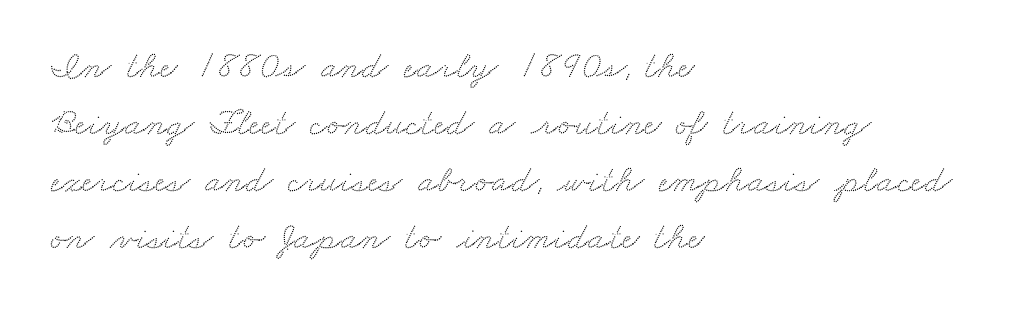
{"serif": "yes", "width": "wide", "stroke_contrast": "medium", "x_height": "small", "monospaced": "no", "underline": "no", "align": "left", "line_spacing": "normal", "line_spacing_ratio": 1.5, "letter_spacing": "normal", "letter_spacing_em": 0.0, "glyph_px": 38}
